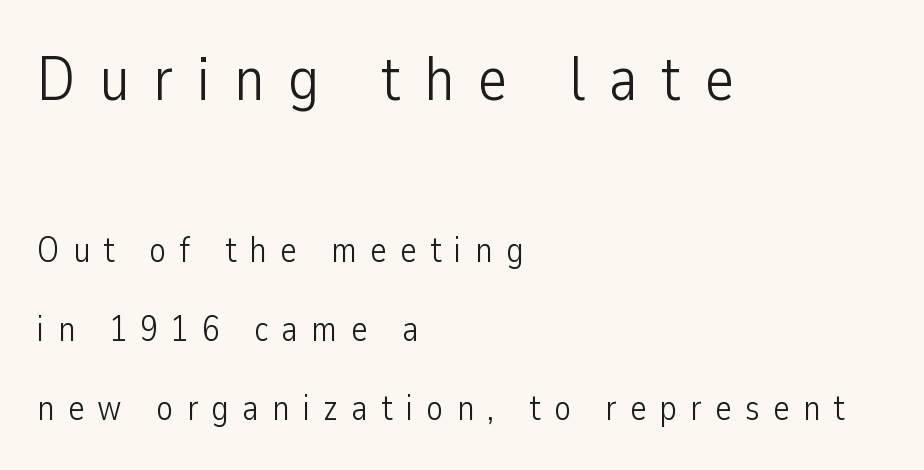
Q: Is the text bold? A: No.
Q: Is the text italic (slanted)? A: No, it is upright.
Q: Is the typeface a serif or a sans-serif typeface? A: Sans-serif.
Q: Is the text underlined? A: No.
Q: How is the paragraph aligned? A: Left-aligned.
Q: Is the spacing between letters normal or unusually wide? A: Unusually wide.
Q: Is the spacing between lines tight, normal or loose? A: Loose.
Q: Which block of text is set in a larger size, the first (top) or the second (bottom)? A: The first (top) one.
Q: Width (condensed, normal, or wide)? A: Condensed.
Q: Stroke contrast? A: Low.
Q: x-height? A: Medium.
Q: Monospaced? A: No.
